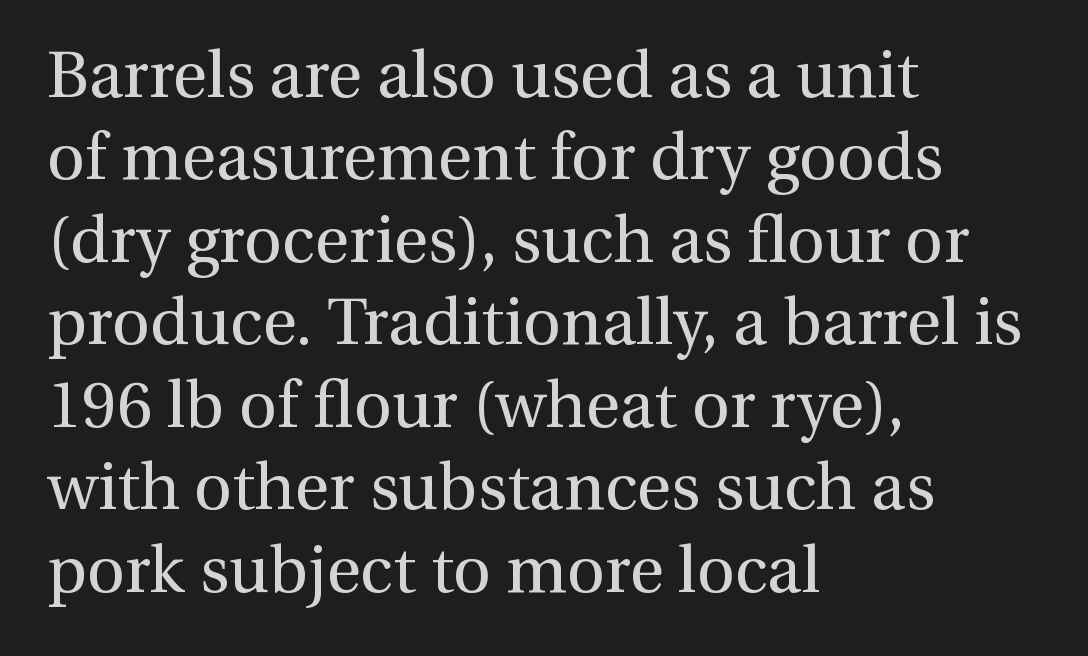
Stem width sits at or under what a default text font uses. The space directly below the letters is spotless. Think of a printed novel: that variable character pitch is what you see here. These lines are composed in type with serifs.
